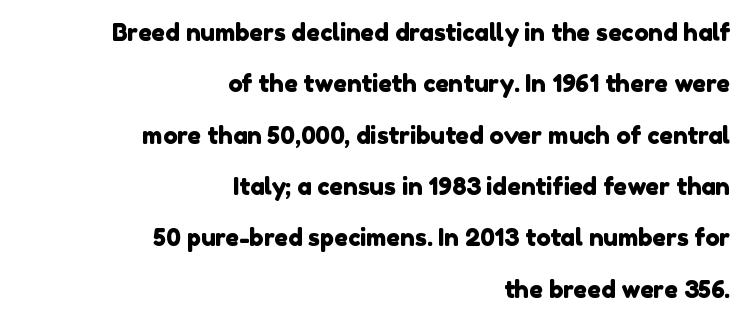
The typesetter chose a ragged-left arrangement here. Here the glyphs are tracked normally, forming tight word shapes. Compared with typical paragraphs, the rows here are farther apart. Words float on clear page, feet unadorned.
